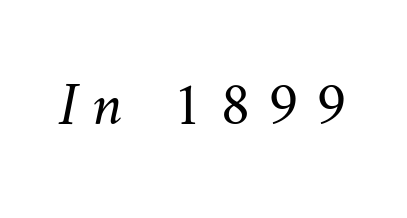
Q: Is the text bold? A: No.
Q: Is the text underlined? A: No.
Q: Is the spacing between letters normal or unusually wide? A: Unusually wide.
Q: Width (condensed, normal, or wide)? A: Normal.
Q: Stroke contrast? A: Medium.
Q: x-height? A: Small.
Q: Monospaced? A: No.
